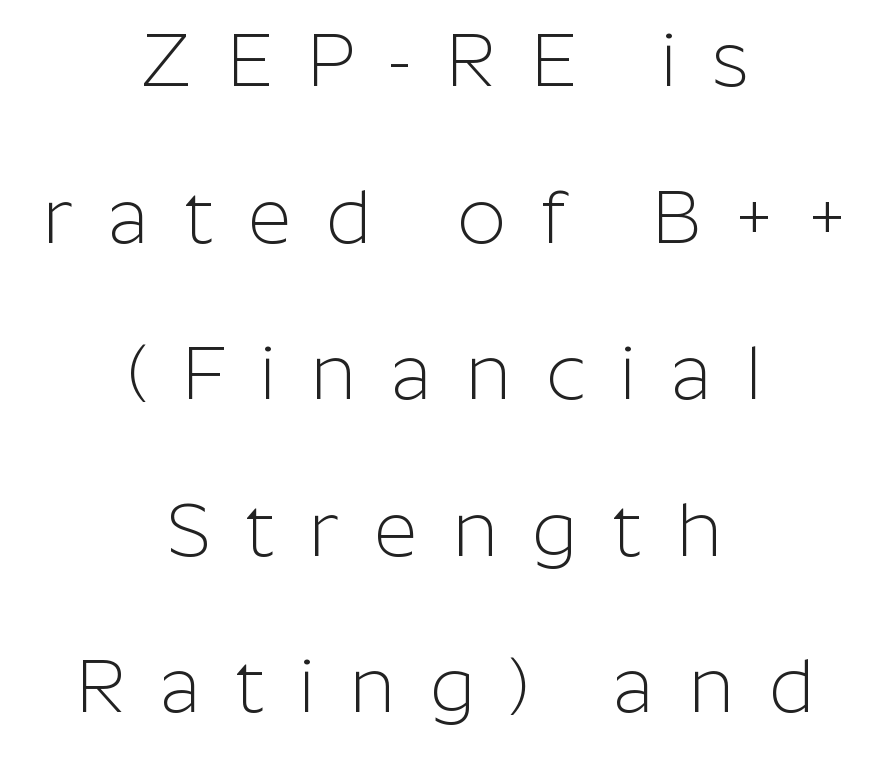
Q: Is the text bold? A: No.
Q: Is the text italic (slanted)? A: No, it is upright.
Q: Is the typeface a serif or a sans-serif typeface? A: Sans-serif.
Q: Is the text underlined? A: No.
Q: How is the paragraph aligned? A: Centered.
Q: Is the spacing between letters normal or unusually wide? A: Unusually wide.
Q: Is the spacing between lines tight, normal or loose? A: Loose.
Q: Width (condensed, normal, or wide)? A: Normal.
Q: Stroke contrast? A: Low.
Q: x-height? A: Medium.
Q: Monospaced? A: No.
